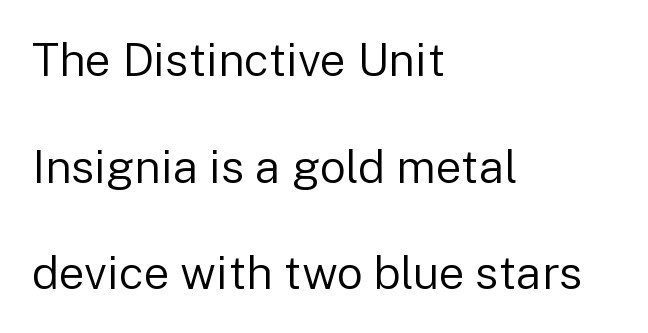
{"serif": "no", "italic": "no", "bold": "no", "weight": "regular", "width": "normal", "stroke_contrast": "low", "x_height": "medium", "monospaced": "no", "underline": "no", "align": "left", "line_spacing": "loose", "line_spacing_ratio": 2.32, "letter_spacing": "normal", "letter_spacing_em": 0.0, "glyph_px": 46}
